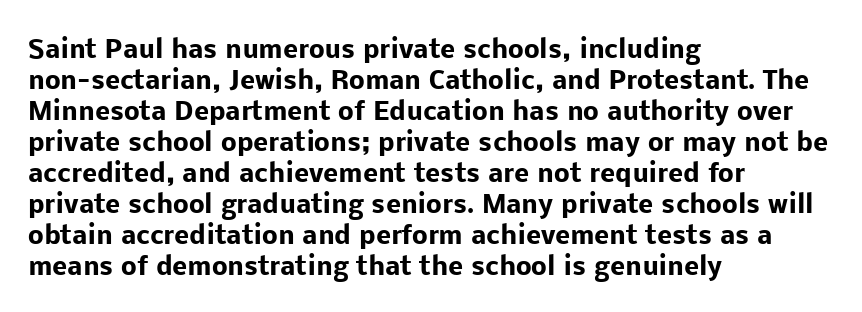
Q: Is the text bold? A: Yes.
Q: Is the text italic (slanted)? A: No, it is upright.
Q: Is the text underlined? A: No.
Q: How is the paragraph aligned? A: Left-aligned.
Q: Is the spacing between letters normal or unusually wide? A: Normal.
